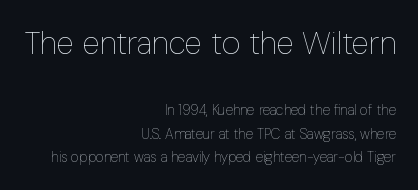
{"italic": "no", "bold": "no", "weight": "thin", "width": "condensed", "stroke_contrast": "low", "x_height": "medium", "monospaced": "no", "underline": "no", "align": "right", "line_spacing": "normal", "line_spacing_ratio": 1.68, "letter_spacing": "normal", "letter_spacing_em": 0.0, "larger_block": "first", "size_ratio": 2.29, "glyph_px": 32}
